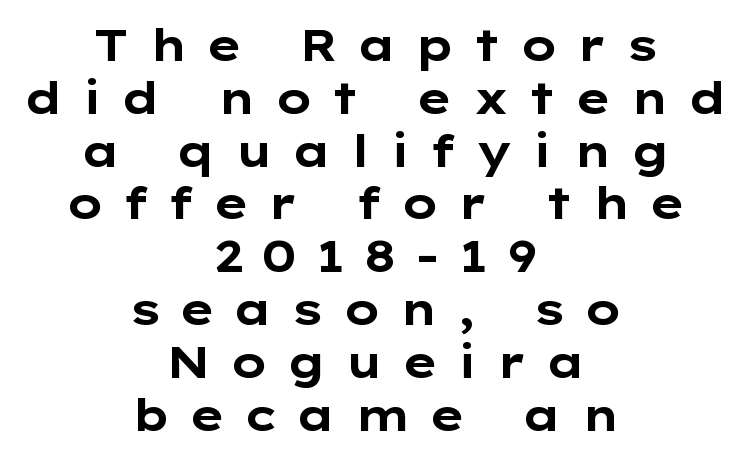
The image shows 44 px bold, wide sans-serif type, upright; set centered, line spacing 1.2x, unusually wide letter spacing (+0.4 em), not underlined; low stroke contrast and a medium x-height.
